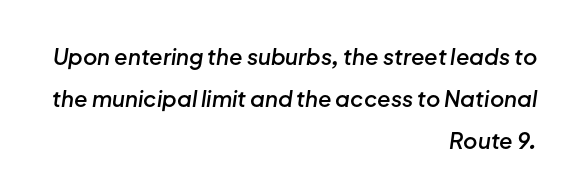
{"italic": "yes", "lean": "right", "slant_degrees": 8, "bold": "semi", "underline": "no", "align": "right", "line_spacing": "loose", "line_spacing_ratio": 1.9, "letter_spacing": "normal", "letter_spacing_em": 0.0, "glyph_px": 22}
